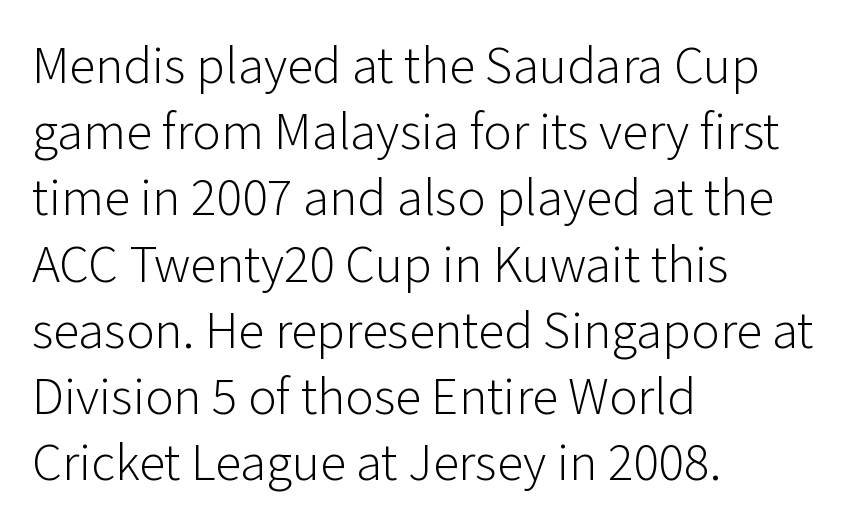
The image shows 53 px light sans-serif type, upright; set left-aligned, normal line spacing (1.25x), normal letter spacing, not underlined; low stroke contrast and a medium x-height.
